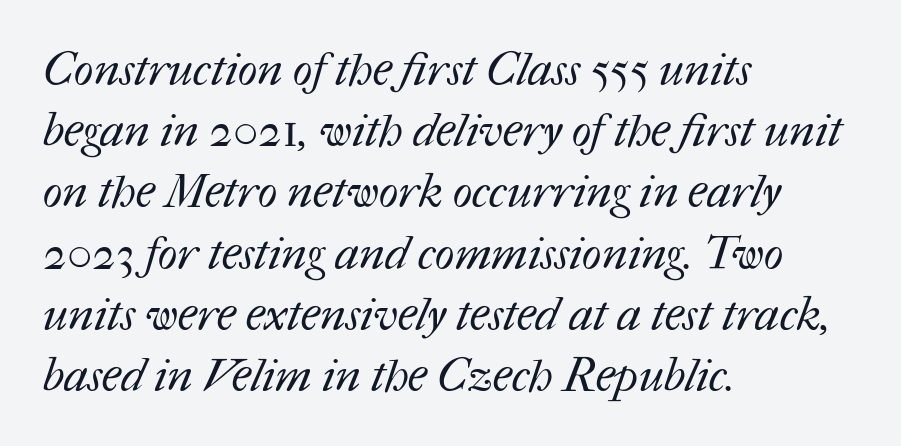
Q: Is the text bold? A: No.
Q: Is the text underlined? A: No.
Q: How is the paragraph aligned? A: Left-aligned.
Q: Is the spacing between letters normal or unusually wide? A: Normal.
Q: Is the spacing between lines tight, normal or loose? A: Normal.
Q: Width (condensed, normal, or wide)? A: Normal.
Q: Stroke contrast? A: Medium.
Q: x-height? A: Medium.
Q: Monospaced? A: No.
